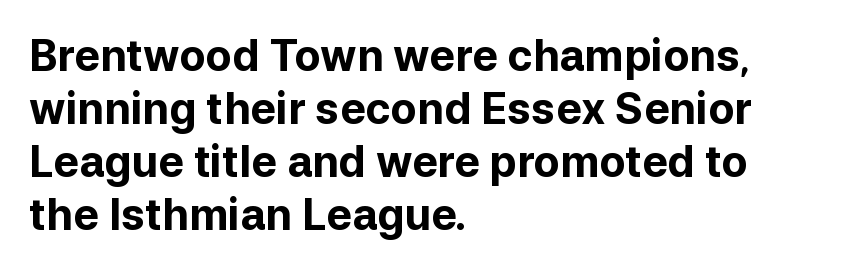
{"serif": "no", "italic": "no", "bold": "yes", "weight": "bold", "width": "normal", "stroke_contrast": "low", "x_height": "medium", "monospaced": "no", "underline": "no", "align": "left", "line_spacing_ratio": 1.23, "letter_spacing": "normal", "letter_spacing_em": 0.0, "glyph_px": 43}
